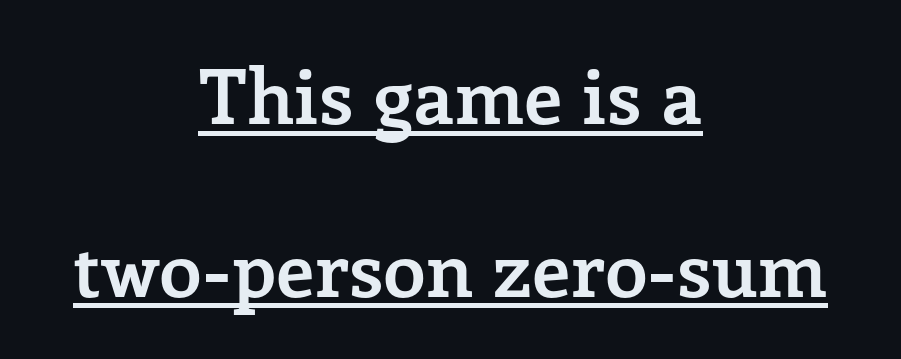
Serif or sans? Serif — the stroke terminals have little feet. Posture: straight, roman, zero tilt. You can see a thin bar hugging the bottom of the glyphs. How would I describe the line gaps? Wide and relaxed. The whitespace from short lines is split evenly between both sides. What stands out about the letter spacing? Nothing — it is the standard amount.
